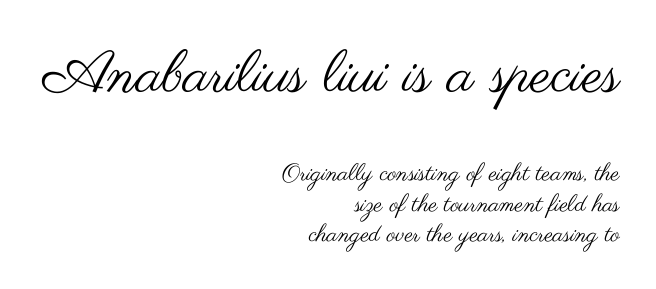
{"serif": "no", "bold": "no", "weight": "regular", "width": "wide", "stroke_contrast": "medium", "x_height": "small", "monospaced": "no", "underline": "no", "align": "right", "line_spacing": "normal", "line_spacing_ratio": 1.27, "letter_spacing": "normal", "letter_spacing_em": 0.0, "larger_block": "first", "size_ratio": 2.46, "glyph_px": 59}
